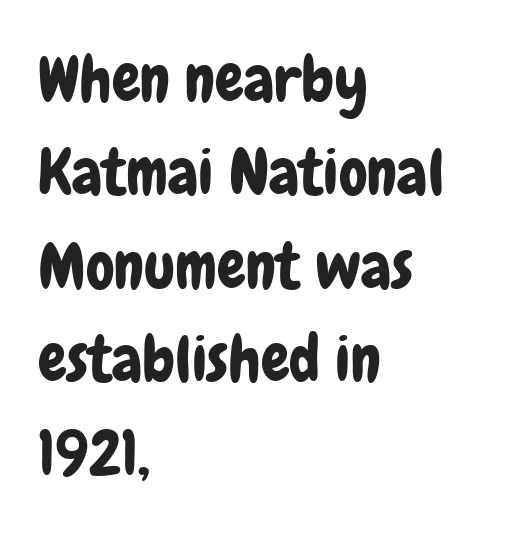
The image shows 64 px condensed sans-serif type, upright; set left-aligned, normal line spacing (1.46x), normal letter spacing, not underlined; low stroke contrast and a medium x-height.
